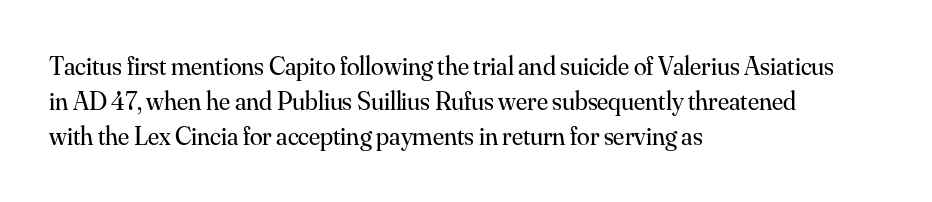
How are the letters spaced? Ordinarily, with no added tracking. Has an underline been added? It has not. Honestly, the row spacing looks completely unremarkable. The font is comparable to plain body text, perhaps lighter. Visually the block forms a straight wall on the left and a jagged coastline on the right.
